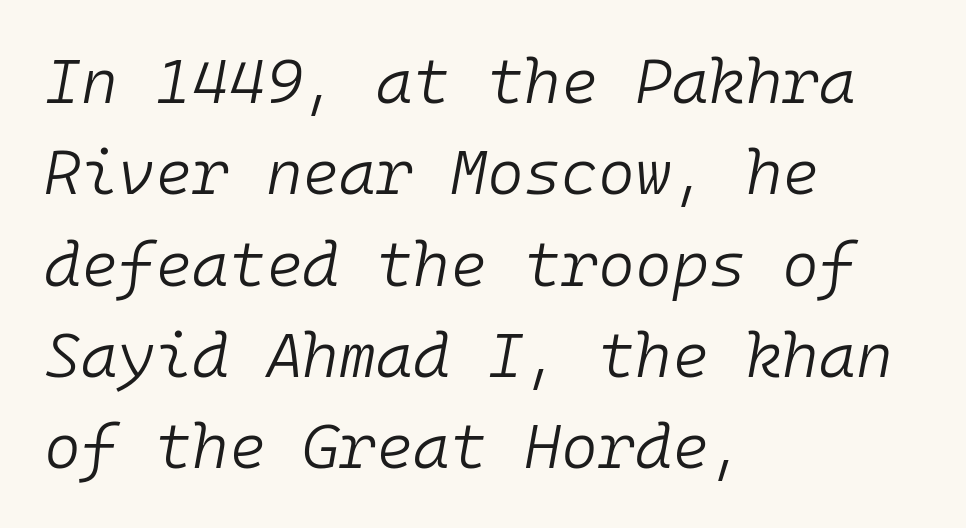
The image shows 63 px light type, italic (leaning right), monospaced; set left-aligned, normal line spacing (1.45x), normal letter spacing, not underlined; low stroke contrast and a medium x-height.
